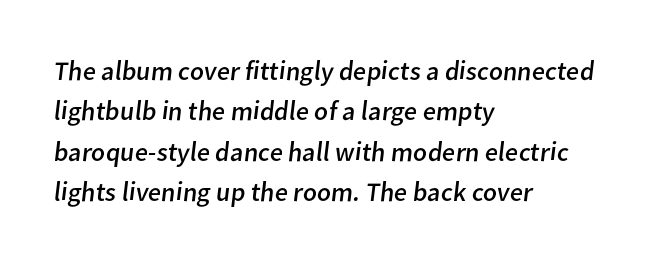
The weight tops out at a normal text grade. The setting favours the left margin, as ordinary paragraphs usually do. The passage shown is not underscored anywhere. Observe the ordinary spacing: letters are neighbours, not strangers.
